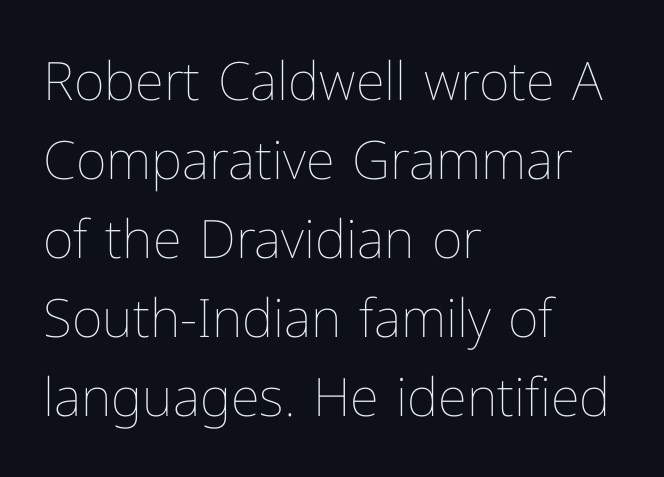
{"italic": "no", "bold": "no", "weight": "thin", "width": "normal", "stroke_contrast": "low", "x_height": "medium", "monospaced": "no", "underline": "no", "align": "left", "line_spacing": "normal", "line_spacing_ratio": 1.49, "letter_spacing": "normal", "letter_spacing_em": 0.0, "glyph_px": 53}
